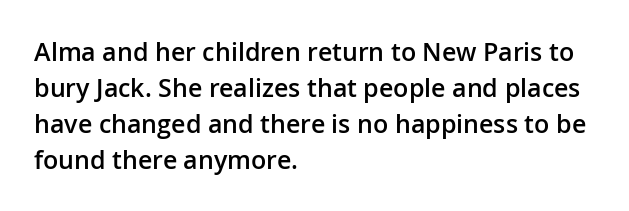
The image shows 25 px text type, upright; set left-aligned, normal line spacing (1.44x), normal letter spacing, not underlined.
